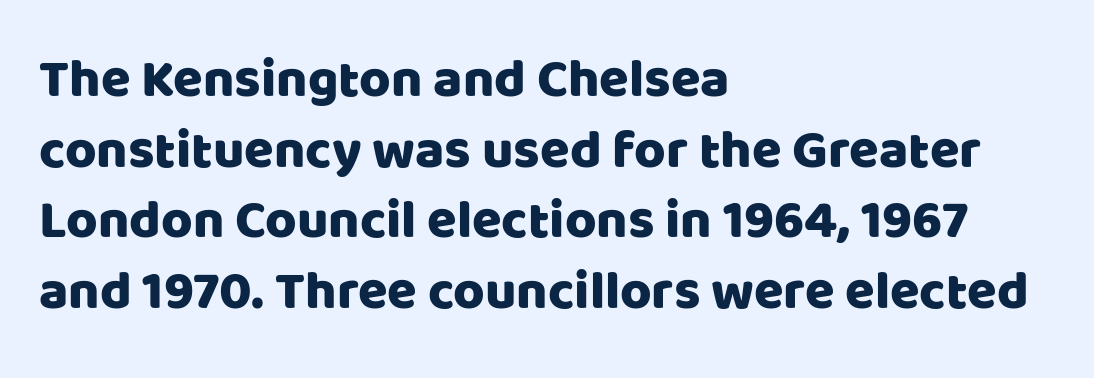
The image shows 54 px sans-serif type, upright; set left-aligned, normal line spacing (1.31x), normal letter spacing, not underlined; low stroke contrast and a large x-height.
